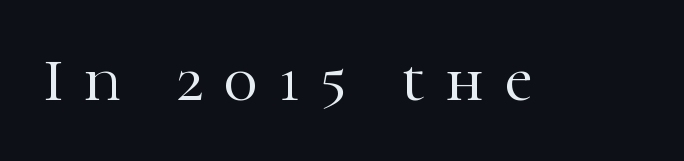
Short note: letters widely spaced. Lines of text with bare space underneath. The letters advance in unequal steps, a hallmark of proportional type. This is the regular roman posture of the typeface.
